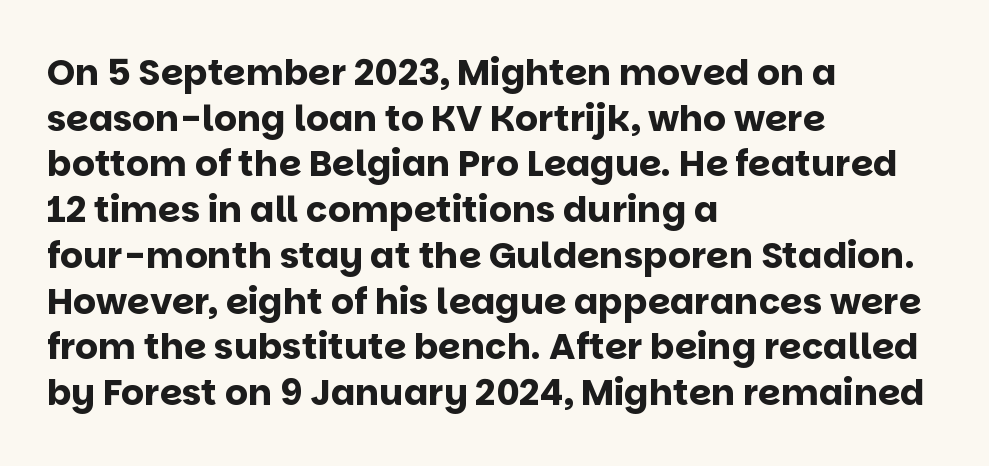
A sans-serif font was chosen for this passage. Caption: bold face, heavy strokes. Descender tails drop into unmarked territory. In terms of letterspacing, this is plain default setting.
